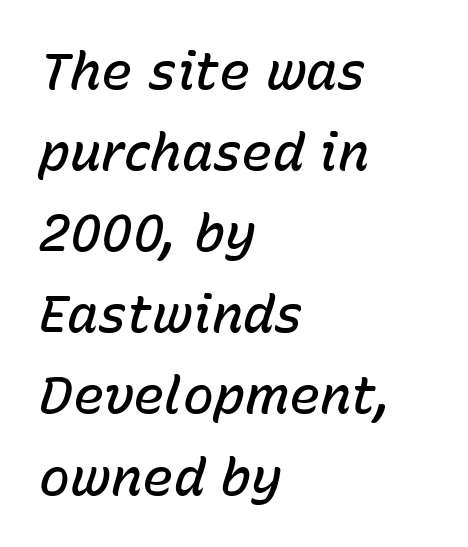
The image shows 52 px semibold type, italic (leaning right); set left-aligned, normal line spacing (1.56x), normal letter spacing, not underlined; low stroke contrast and a medium x-height.
